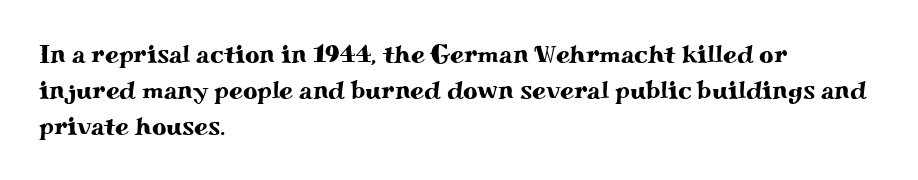
Vertically, the passage feels balanced, rows spaced as you'd expect. Every character sits straight up, as roman type does. A typesetter would call this zero additional tracking. Each line starts at the same left margin while the right side varies. Descenders are the only things crossing below the line.
